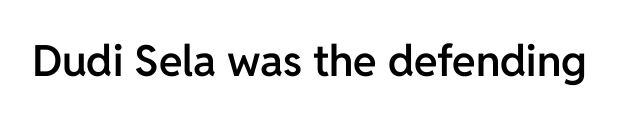
{"serif": "no", "italic": "no", "bold": "semi", "weight": "semibold", "width": "normal", "stroke_contrast": "low", "x_height": "medium", "monospaced": "no", "underline": "no", "letter_spacing": "normal", "letter_spacing_em": 0.0, "glyph_px": 43}
